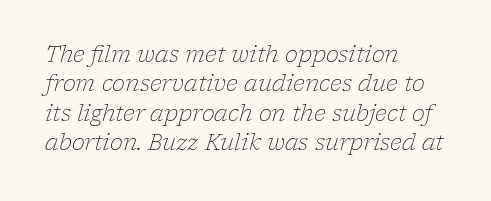
Q: Is the text bold? A: No.
Q: Is the text italic (slanted)? A: Yes, it leans right by about 17 degrees.
Q: Is the text underlined? A: No.
Q: How is the paragraph aligned? A: Left-aligned.
Q: Is the spacing between letters normal or unusually wide? A: Normal.
Q: Is the spacing between lines tight, normal or loose? A: Normal.
